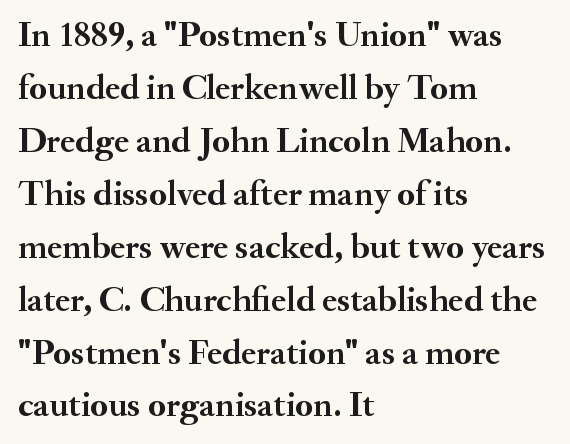
The image shows 36 px semibold serif type, upright; set left-aligned, normal line spacing (1.47x), normal letter spacing, not underlined; medium stroke contrast and a small x-height.
